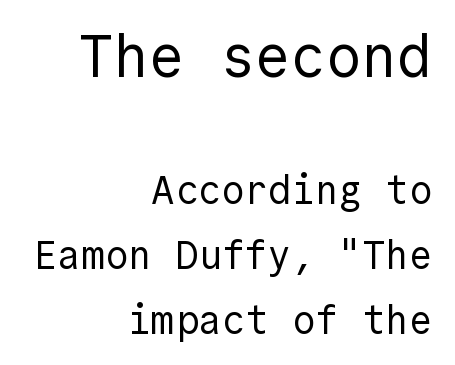
{"serif": "no", "italic": "no", "bold": "no", "weight": "regular", "width": "normal", "x_height": "medium", "underline": "no", "align": "right", "line_spacing": "normal", "line_spacing_ratio": 1.66, "letter_spacing": "normal", "letter_spacing_em": 0.0, "larger_block": "first", "size_ratio": 1.51, "glyph_px": 59}
